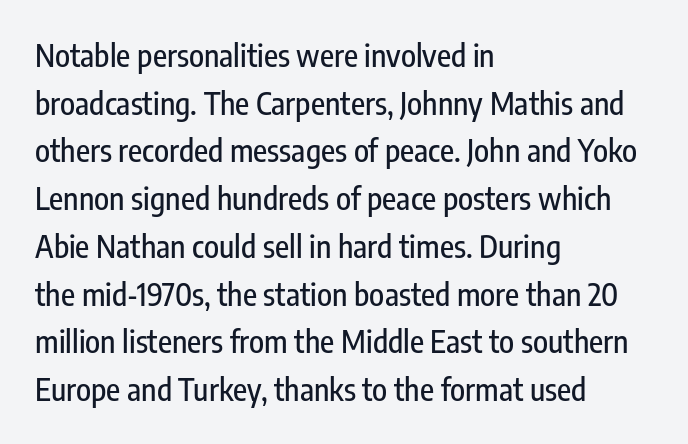
{"serif": "no", "italic": "no", "width": "condensed", "stroke_contrast": "low", "x_height": "medium", "monospaced": "no", "underline": "no", "align": "left", "line_spacing": "normal", "line_spacing_ratio": 1.54, "letter_spacing": "normal", "letter_spacing_em": 0.0, "glyph_px": 31}
